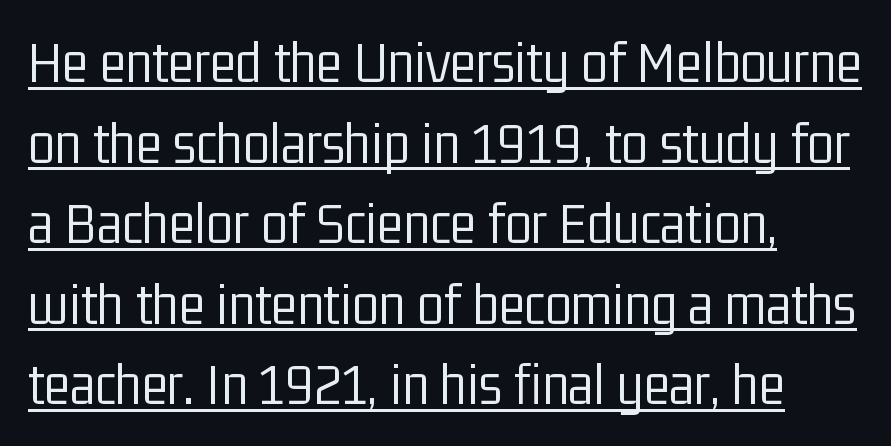
Stroke thickness stays within the range of a standard reading face or lighter. Is there an underline? Yes — a line sits under the letters. Is there any slant? The stems are plumb. Reading down the block, your eye returns to a fixed left position each line.
